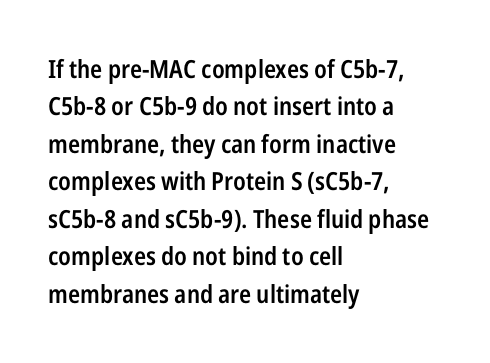
Q: Is the text bold? A: Semi-bold.
Q: Is the text italic (slanted)? A: No, it is upright.
Q: Is the text underlined? A: No.
Q: How is the paragraph aligned? A: Left-aligned.
Q: Is the spacing between letters normal or unusually wide? A: Normal.
Q: Is the spacing between lines tight, normal or loose? A: Normal.
